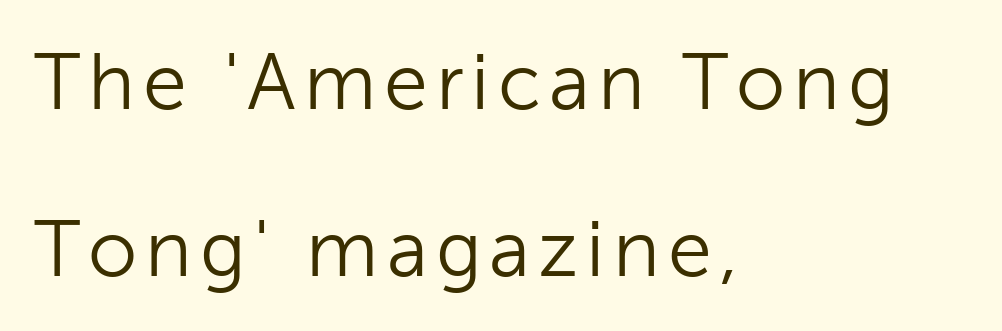
Q: Is the text bold? A: No.
Q: Is the text italic (slanted)? A: No, it is upright.
Q: Is the typeface a serif or a sans-serif typeface? A: Sans-serif.
Q: Is the text underlined? A: No.
Q: How is the paragraph aligned? A: Left-aligned.
Q: Is the spacing between lines tight, normal or loose? A: Loose.
Q: Width (condensed, normal, or wide)? A: Normal.
Q: Stroke contrast? A: Low.
Q: x-height? A: Medium.
Q: Monospaced? A: No.
